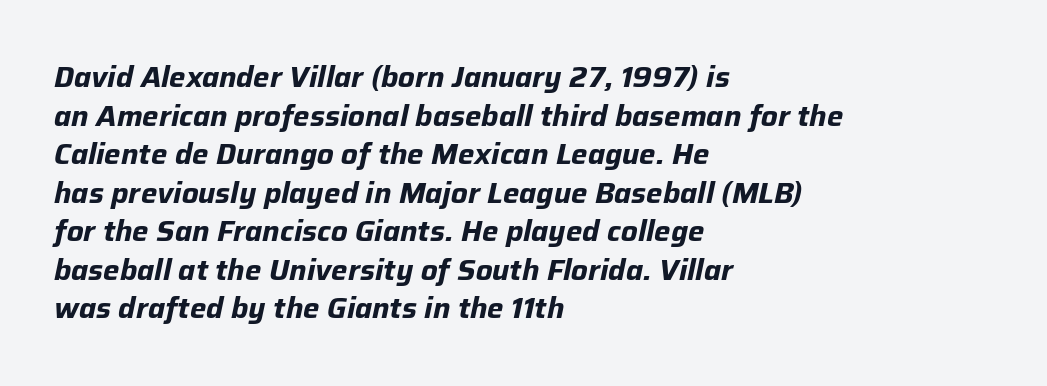
Q: Is the text bold? A: Yes.
Q: Is the text italic (slanted)? A: Yes, it leans right by about 12 degrees.
Q: Is the text underlined? A: No.
Q: How is the paragraph aligned? A: Left-aligned.
Q: Is the spacing between letters normal or unusually wide? A: Normal.
Q: Is the spacing between lines tight, normal or loose? A: Normal.
Q: Width (condensed, normal, or wide)? A: Normal.
Q: Stroke contrast? A: Low.
Q: x-height? A: Medium.
Q: Monospaced? A: No.
